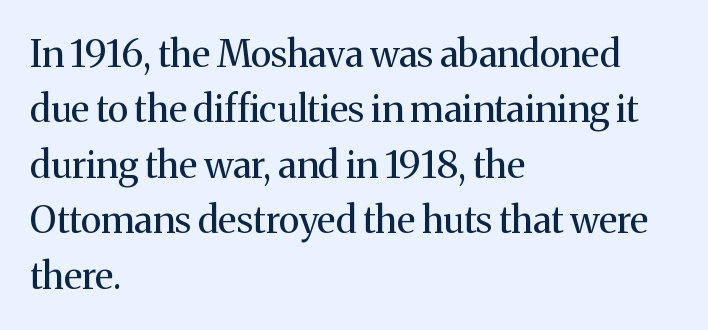
The image shows 37 px regular-weight serif type, upright; set left-aligned, normal line spacing (1.5x), normal letter spacing, not underlined; medium stroke contrast and a medium x-height.
